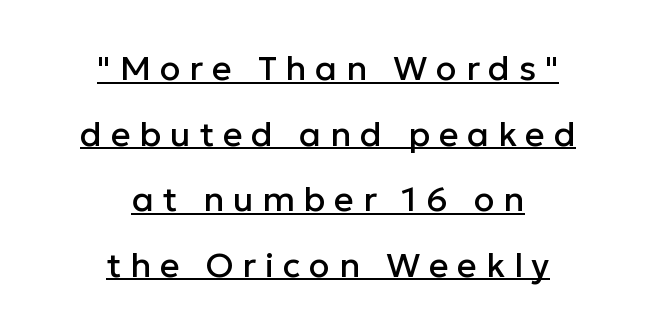
Character widths vary here, with narrow letters taking less room than wide ones. Examine the stroke ends and you'll find no serifs. The passage is arranged like a title page — every line centered. The gaps between neighbouring characters are conspicuously large. You can tell it's not italic because the verticals are truly vertical.
